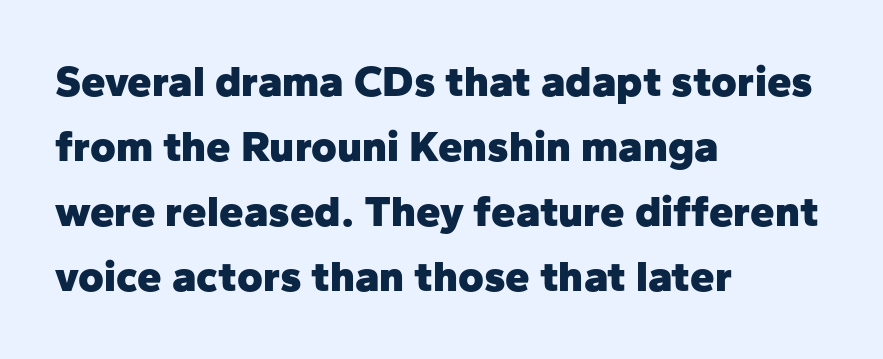
{"serif": "no", "italic": "no", "bold": "yes", "weight": "heavy", "width": "normal", "stroke_contrast": "low", "x_height": "medium", "monospaced": "no", "underline": "no", "align": "left", "line_spacing": "normal", "line_spacing_ratio": 1.48, "letter_spacing": "normal", "letter_spacing_em": 0.0, "glyph_px": 44}
